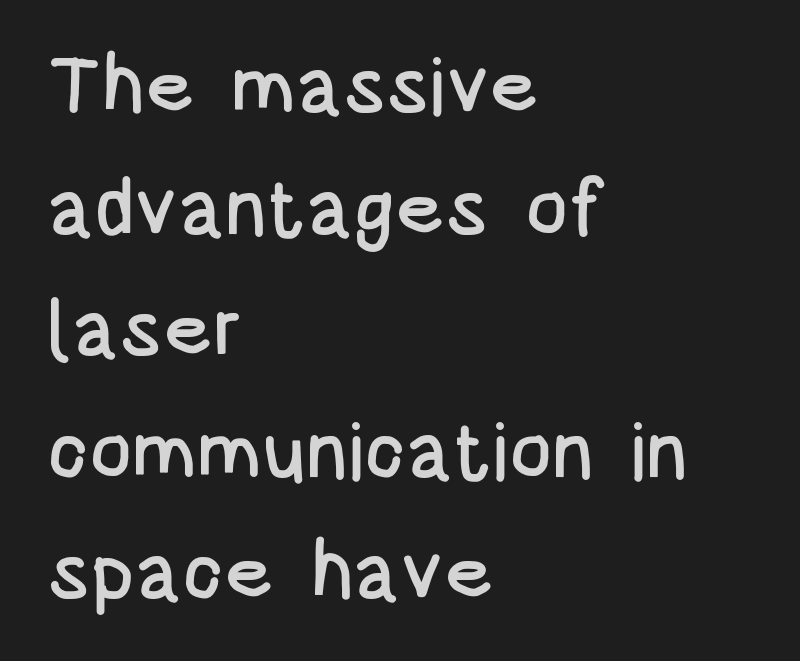
The image shows 80 px condensed sans-serif type, upright; set left-aligned, normal line spacing (1.52x), normal letter spacing, not underlined; low stroke contrast and a large x-height.
